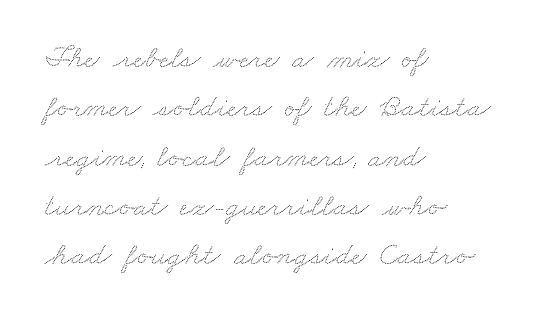
Check the space under the baseline: it is left empty. Caption: standard tracking, unaltered. The paragraph has a hard left edge and a soft right edge. Quick note: interline space is typical.
